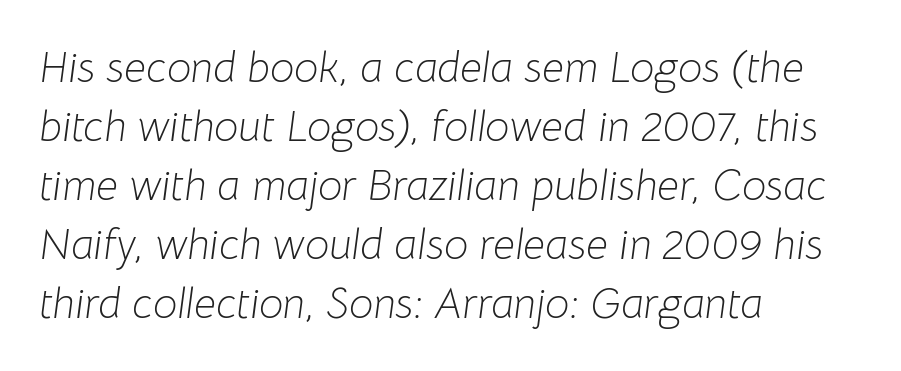
The image shows 43 px light type, italic (leaning right); set left-aligned, normal line spacing (1.37x), normal letter spacing, not underlined; low stroke contrast and a medium x-height.
